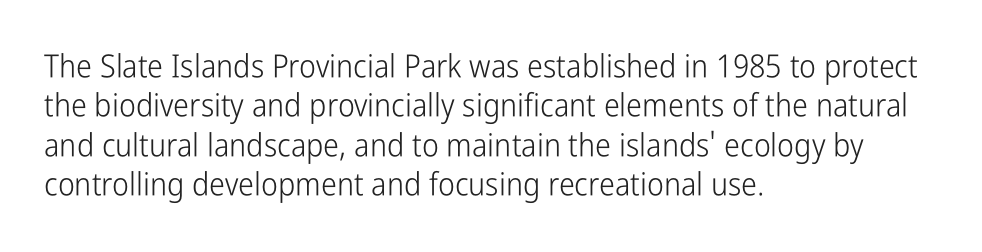
Q: Is the text bold? A: No.
Q: Is the text italic (slanted)? A: No, it is upright.
Q: Is the typeface a serif or a sans-serif typeface? A: Sans-serif.
Q: Is the text underlined? A: No.
Q: How is the paragraph aligned? A: Left-aligned.
Q: Is the spacing between letters normal or unusually wide? A: Normal.
Q: Width (condensed, normal, or wide)? A: Condensed.
Q: Stroke contrast? A: Low.
Q: x-height? A: Medium.
Q: Monospaced? A: No.
